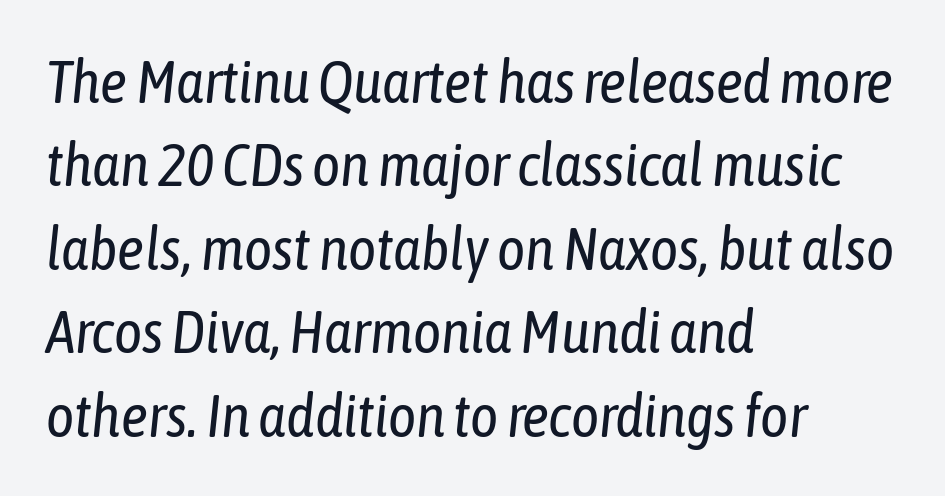
The typesetting does not lean heavy: it is not bold. Horizontal bands of white between lines are of average thickness. Would a proofreader flag this as italicized? Yes. Horizontal alignment here is leftward, the default for most running prose. Is the letter spacing exaggerated? No — it looks like the ordinary default.
